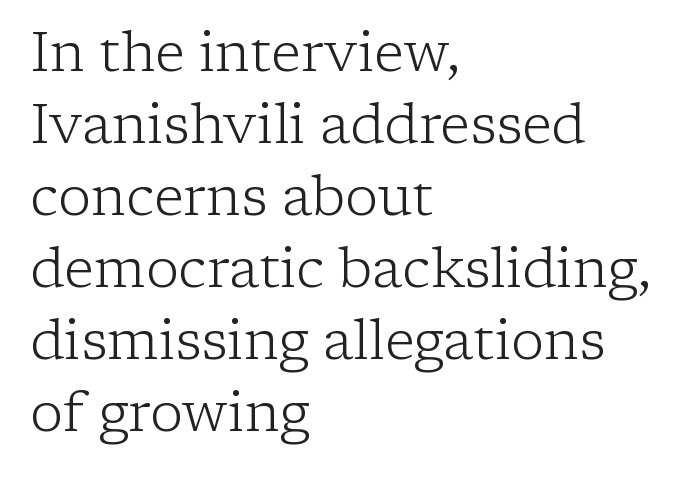
The image shows 55 px light serif type, upright; set left-aligned, normal line spacing (1.31x), normal letter spacing, not underlined; low stroke contrast and a medium x-height.
